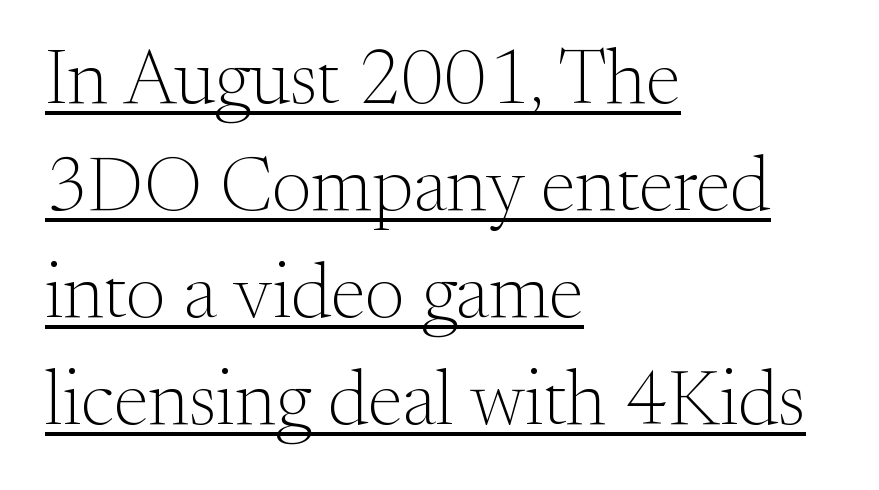
{"serif": "yes", "italic": "no", "bold": "no", "weight": "light", "width": "normal", "stroke_contrast": "medium", "x_height": "small", "monospaced": "no", "underline": "yes", "align": "left", "line_spacing": "normal", "line_spacing_ratio": 1.37, "letter_spacing": "normal", "letter_spacing_em": 0.0, "glyph_px": 78}
